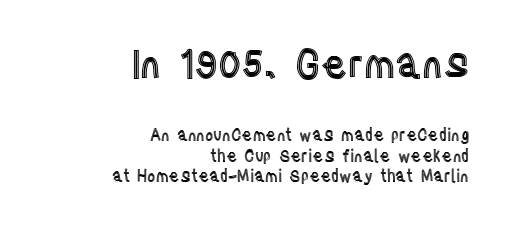
The image shows 39 px condensed type, upright; set right-aligned, normal line spacing (1.3x), normal letter spacing, not underlined; the first (top) block is 2.44x larger; a large x-height.
